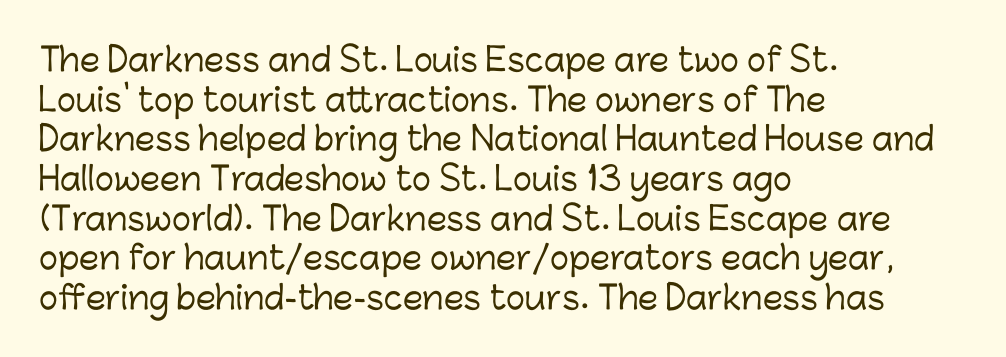
No italicization has been applied; the sample stays upright. Decoration check: the copy has no underline. Horizontally, the lines are justified to the leading edge only. Caption: standard tracking, unaltered. To sum up the face: it is a sans, with no serifs.
